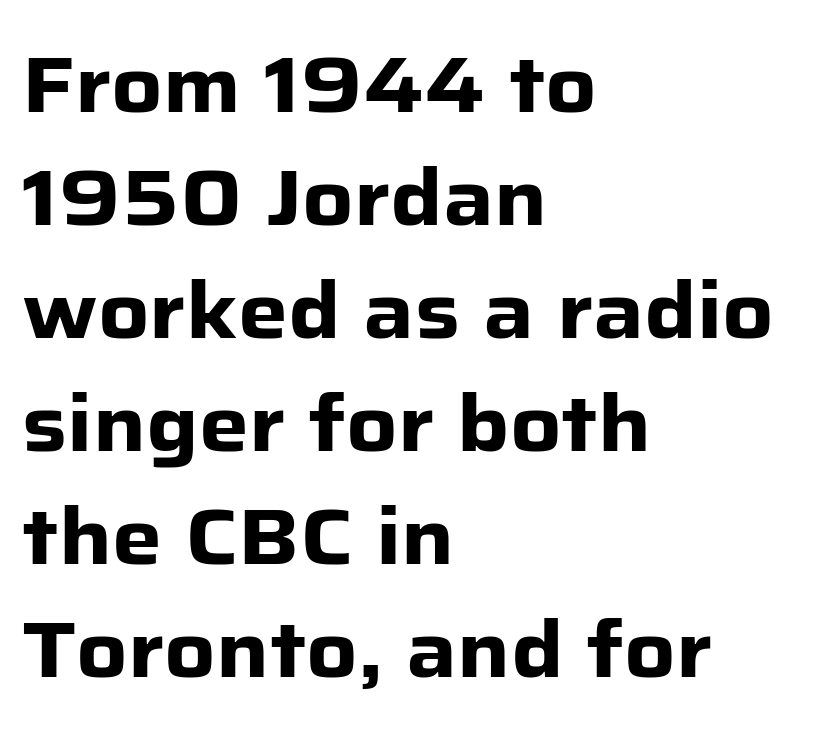
Q: Is the text bold? A: Yes.
Q: Is the text italic (slanted)? A: No, it is upright.
Q: Is the typeface a serif or a sans-serif typeface? A: Sans-serif.
Q: Is the text underlined? A: No.
Q: How is the paragraph aligned? A: Left-aligned.
Q: Is the spacing between letters normal or unusually wide? A: Normal.
Q: Is the spacing between lines tight, normal or loose? A: Normal.
Q: Width (condensed, normal, or wide)? A: Normal.
Q: Stroke contrast? A: Low.
Q: x-height? A: Medium.
Q: Monospaced? A: No.
